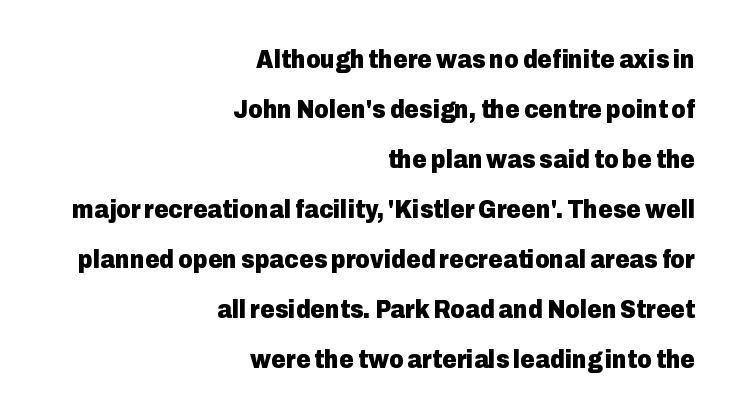
Q: Is the text bold? A: Yes.
Q: Is the text italic (slanted)? A: No, it is upright.
Q: Is the text underlined? A: No.
Q: How is the paragraph aligned? A: Right-aligned.
Q: Is the spacing between letters normal or unusually wide? A: Normal.
Q: Is the spacing between lines tight, normal or loose? A: Loose.
